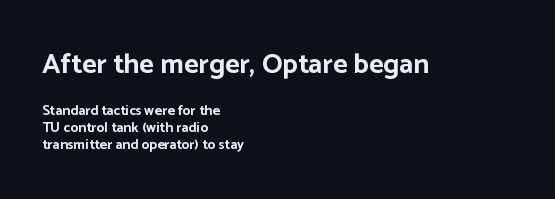
{"serif": "no", "italic": "no", "bold": "yes", "weight": "bold", "width": "normal", "stroke_contrast": "low", "x_height": "medium", "monospaced": "no", "underline": "no", "align": "left", "line_spacing_ratio": 1.22, "letter_spacing": "normal", "letter_spacing_em": 0.0, "larger_block": "first", "size_ratio": 2.0, "glyph_px": 28}
